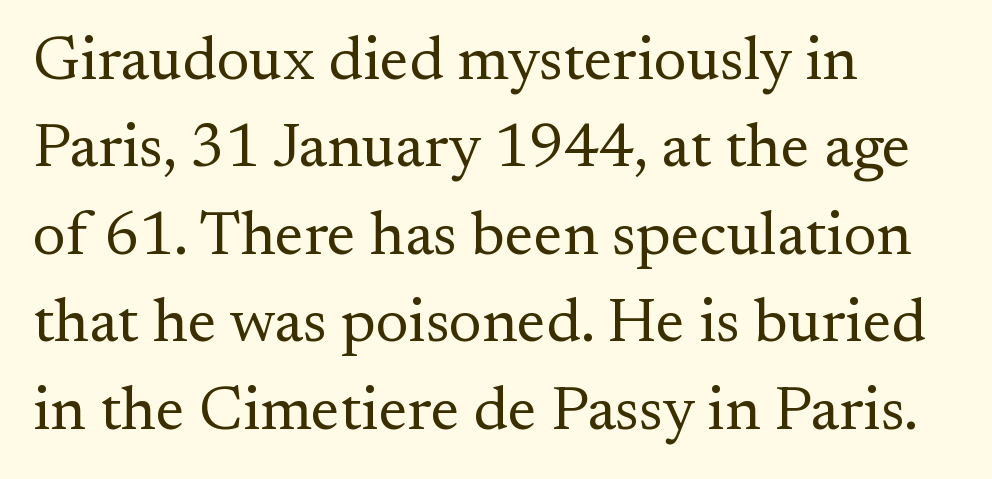
Q: Is the text bold? A: No.
Q: Is the text italic (slanted)? A: No, it is upright.
Q: Is the typeface a serif or a sans-serif typeface? A: Serif.
Q: Is the text underlined? A: No.
Q: How is the paragraph aligned? A: Left-aligned.
Q: Is the spacing between letters normal or unusually wide? A: Normal.
Q: Is the spacing between lines tight, normal or loose? A: Normal.
Q: Width (condensed, normal, or wide)? A: Normal.
Q: Stroke contrast? A: Medium.
Q: x-height? A: Small.
Q: Monospaced? A: No.
